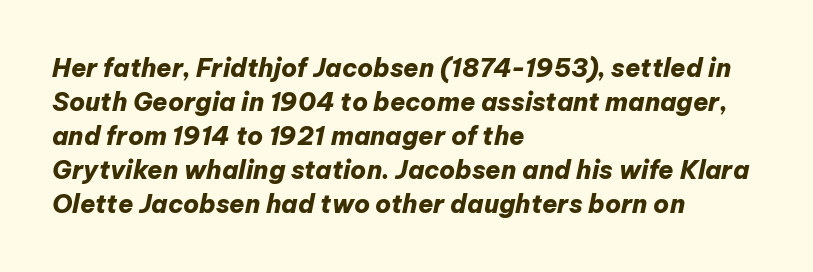
Q: Is the text bold? A: Yes.
Q: Is the text italic (slanted)? A: Yes, it leans right by about 12 degrees.
Q: Is the text underlined? A: No.
Q: How is the paragraph aligned? A: Left-aligned.
Q: Is the spacing between letters normal or unusually wide? A: Normal.
Q: Is the spacing between lines tight, normal or loose? A: Normal.
